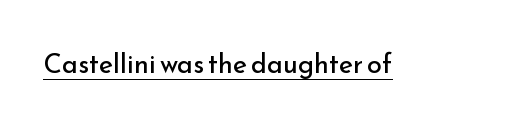
The image shows 27 px text type, upright; set normal letter spacing, underlined.
